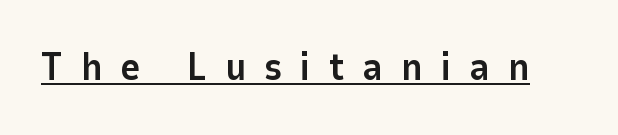
The image shows 38 px bold sans-serif type, upright; set unusually wide letter spacing (+0.48 em), underlined; low stroke contrast and a medium x-height.
